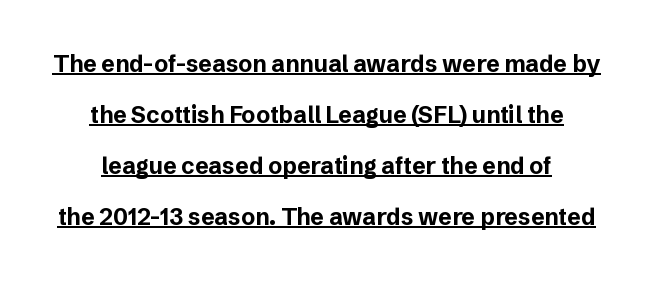
The designer dialed line spacing up above the default. When letters stand straight like this, we call the style roman or upright. A continuous stroke trails under the words, as in a hyperlink. Compared with an ordinary text face, these strokes are far heavier — a full bold. Students, note that the glyphs here touch the page at normal intervals.
